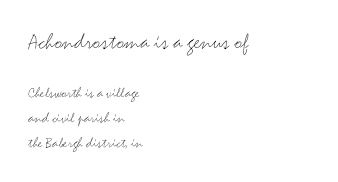
Q: Is the text bold? A: No.
Q: Is the text italic (slanted)? A: Yes.
Q: Is the text underlined? A: No.
Q: How is the paragraph aligned? A: Left-aligned.
Q: Is the spacing between letters normal or unusually wide? A: Normal.
Q: Is the spacing between lines tight, normal or loose? A: Normal.
Q: Which block of text is set in a larger size, the first (top) or the second (bottom)? A: The first (top) one.
